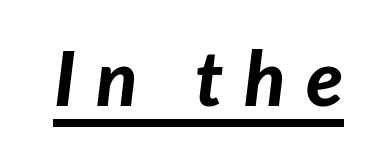
Q: Is the text bold? A: Yes.
Q: Is the text italic (slanted)? A: Yes, it leans right by about 7 degrees.
Q: Is the text underlined? A: Yes.
Q: Is the spacing between letters normal or unusually wide? A: Unusually wide.
Q: Width (condensed, normal, or wide)? A: Normal.
Q: Stroke contrast? A: Low.
Q: x-height? A: Medium.
Q: Monospaced? A: No.
